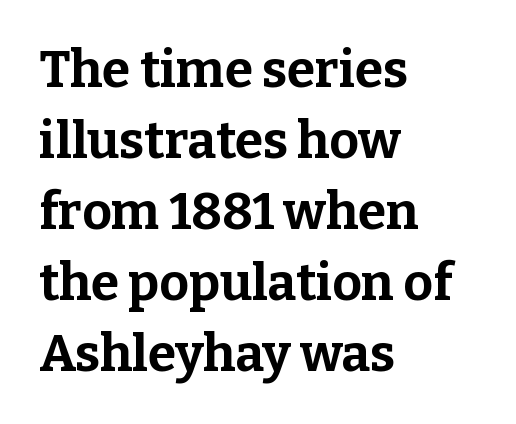
Q: Is the text bold? A: Yes.
Q: Is the text italic (slanted)? A: No, it is upright.
Q: Is the typeface a serif or a sans-serif typeface? A: Serif.
Q: Is the text underlined? A: No.
Q: How is the paragraph aligned? A: Left-aligned.
Q: Is the spacing between letters normal or unusually wide? A: Normal.
Q: Is the spacing between lines tight, normal or loose? A: Normal.
Q: Width (condensed, normal, or wide)? A: Normal.
Q: Stroke contrast? A: Low.
Q: x-height? A: Medium.
Q: Monospaced? A: No.
